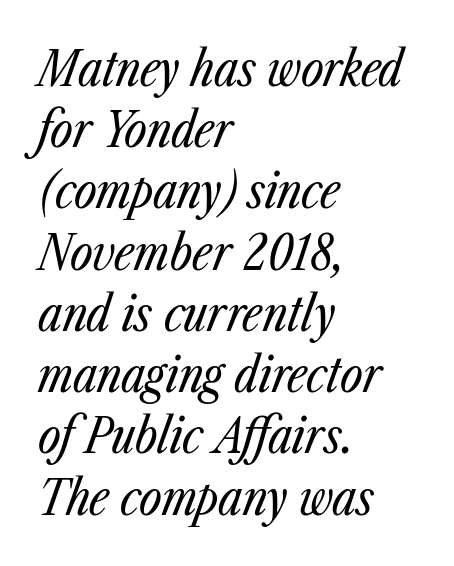
The image shows 49 px regular-weight, condensed type, italic (leaning right); set left-aligned, normal line spacing (1.25x), normal letter spacing, not underlined; low stroke contrast and a medium x-height.
